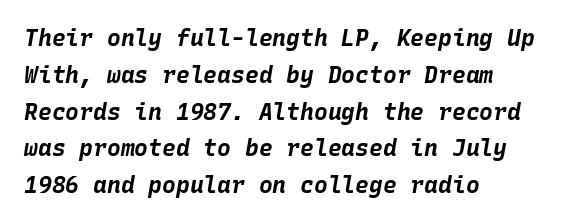
{"italic": "yes", "lean": "right", "slant_degrees": 10, "bold": "yes", "underline": "no", "align": "left", "line_spacing": "normal", "line_spacing_ratio": 1.6, "letter_spacing": "normal", "letter_spacing_em": 0.0, "glyph_px": 23}
